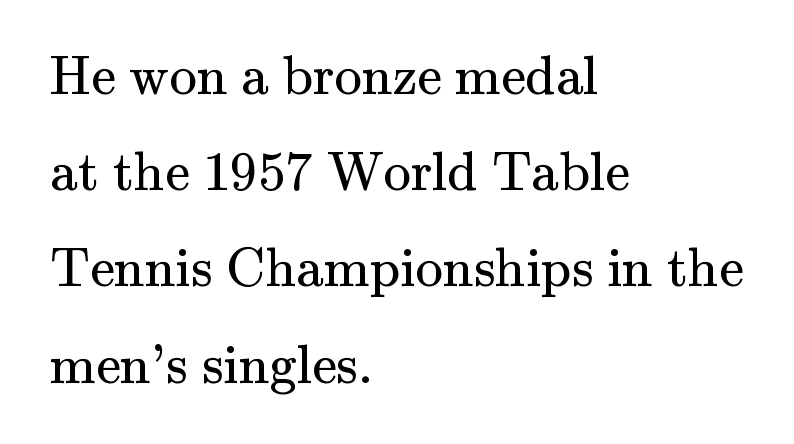
The image shows 55 px regular-weight serif type, upright; set left-aligned, line spacing 1.75x, normal letter spacing, not underlined; medium stroke contrast and a small x-height.
